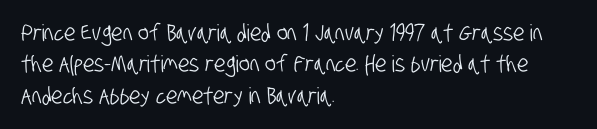
The image shows 23 px text type; set left-aligned, normal line spacing (1.36x), normal letter spacing, not underlined.
